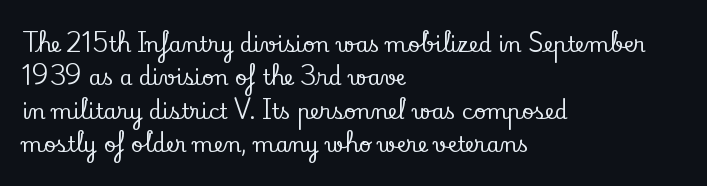
{"italic": "no", "underline": "no", "align": "left", "line_spacing": "normal", "line_spacing_ratio": 1.59, "letter_spacing": "normal", "letter_spacing_em": 0.0, "glyph_px": 21}
